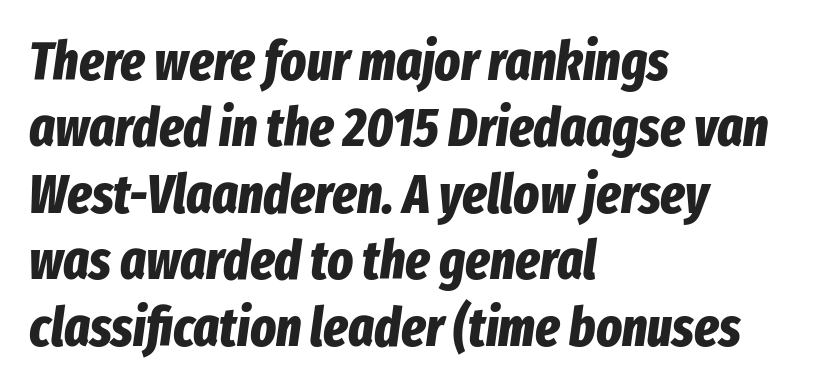
Q: Is the text bold? A: Yes.
Q: Is the text italic (slanted)? A: Yes, it leans right by about 8 degrees.
Q: Is the text underlined? A: No.
Q: How is the paragraph aligned? A: Left-aligned.
Q: Is the spacing between letters normal or unusually wide? A: Normal.
Q: Width (condensed, normal, or wide)? A: Condensed.
Q: Stroke contrast? A: Low.
Q: x-height? A: Medium.
Q: Monospaced? A: No.
